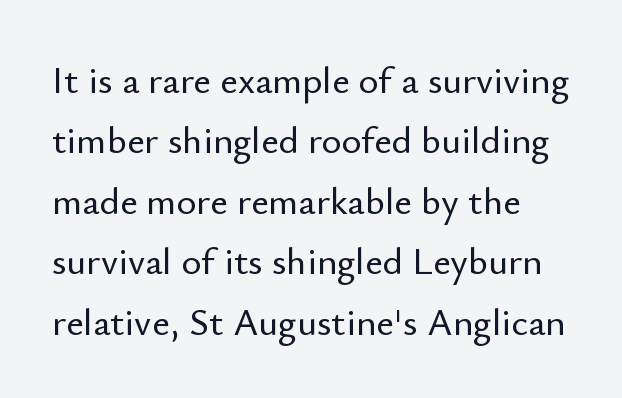
Underlining? Definitely not there. Regarding leading, the lines here are spaced in the standard way. These lines keep a tight, regular rhythm from letter to letter. A sans-serif font was chosen for this passage. Spacing verdict: proportional, widths tailored to each character.
